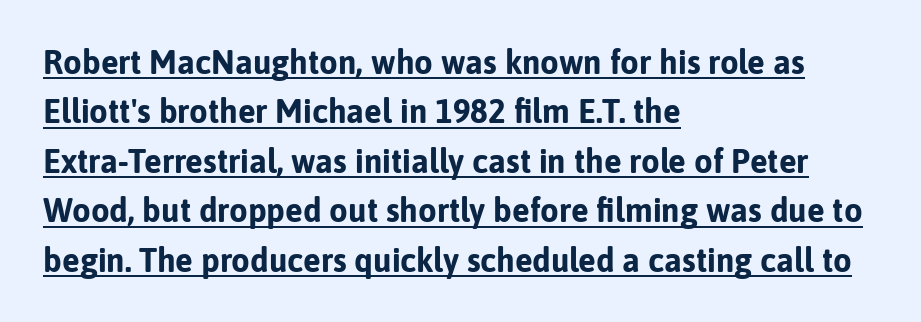
Classification — sans serif. The vertical gap from one line to the next is medium. Caption: multi-line text, flush left, ragged right. This is heavy type, rendered in bold. Posture: straight, roman, zero tilt.
